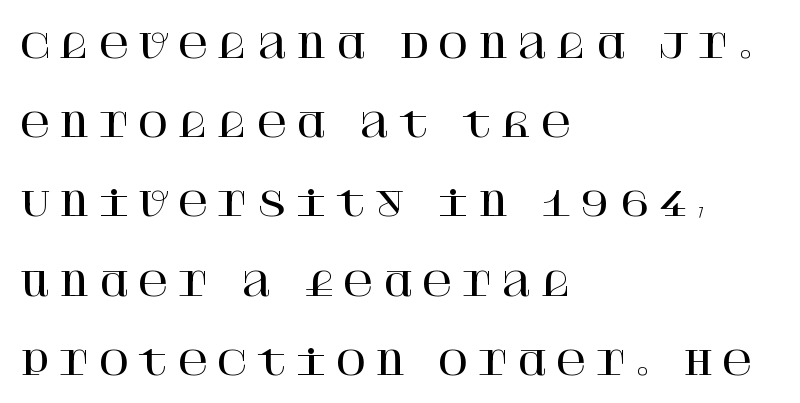
Q: Is the text italic (slanted)? A: No, it is upright.
Q: Is the typeface a serif or a sans-serif typeface? A: Serif.
Q: Is the text underlined? A: No.
Q: How is the paragraph aligned? A: Left-aligned.
Q: Is the spacing between letters normal or unusually wide? A: Unusually wide.
Q: Is the spacing between lines tight, normal or loose? A: Loose.
Q: Width (condensed, normal, or wide)? A: Normal.
Q: Stroke contrast? A: High.
Q: x-height? A: Large.
